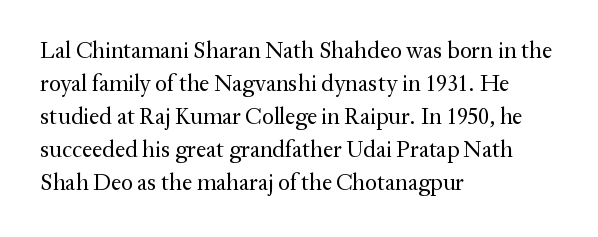
{"italic": "no", "bold": "no", "underline": "no", "align": "left", "line_spacing": "normal", "line_spacing_ratio": 1.44, "letter_spacing": "normal", "letter_spacing_em": 0.0, "glyph_px": 23}
